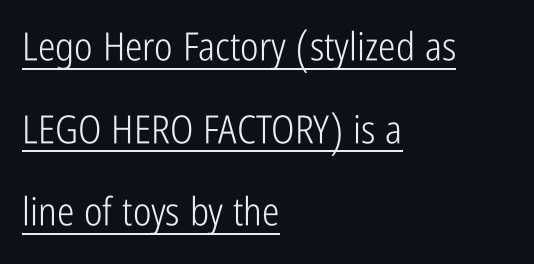
Typeset ragged right — the left edge is the straight one. This sample has the flowing, uneven cadence of proportional lettering. Look at the bottom of the vertical strokes: they stop flat, with no serifs. A baseline rule has been typeset under these characters. This block would shrink considerably if given ordinary leading; it's expanded now.
